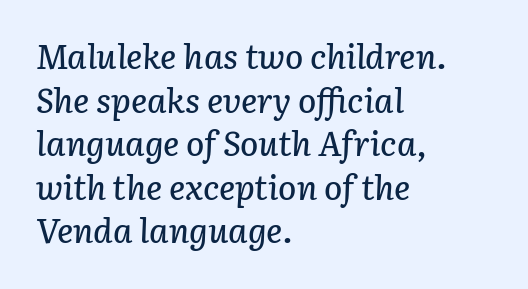
Q: Is the text italic (slanted)? A: Yes, it leans right by about 3 degrees.
Q: Is the text underlined? A: No.
Q: How is the paragraph aligned? A: Left-aligned.
Q: Is the spacing between letters normal or unusually wide? A: Normal.
Q: Is the spacing between lines tight, normal or loose? A: Normal.
Q: Width (condensed, normal, or wide)? A: Normal.
Q: Stroke contrast? A: Low.
Q: x-height? A: Medium.
Q: Monospaced? A: No.
